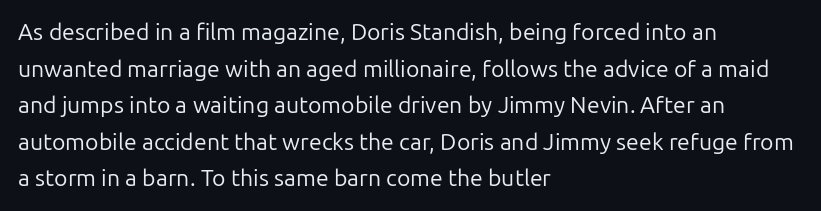
Notice how descenders clear the ascenders below comfortably — that's standard leading. Heft: none added — not bold. Posture: upright roman. The tracking reads as untouched default to a designer's eye. If you drew a ruler down the left edge, every line would touch it.
